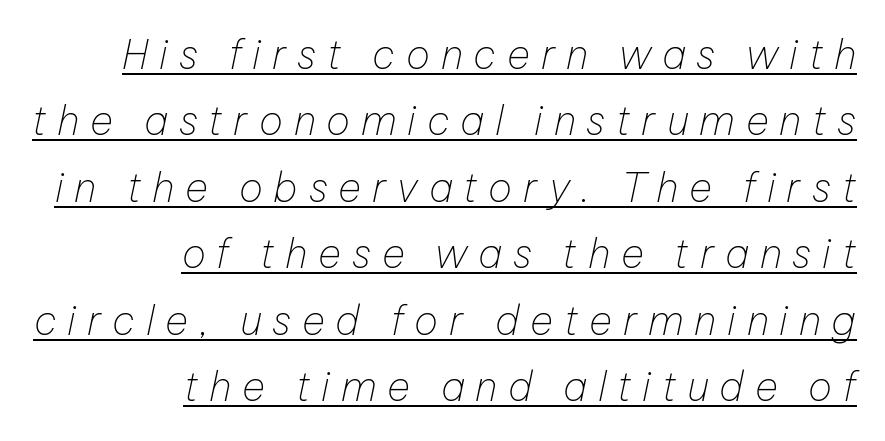
{"italic": "yes", "lean": "right", "slant_degrees": 12, "bold": "no", "weight": "thin", "width": "normal", "stroke_contrast": "low", "x_height": "medium", "monospaced": "no", "underline": "yes", "align": "right", "line_spacing": "normal", "line_spacing_ratio": 1.66, "letter_spacing": "wide", "letter_spacing_em": 0.27, "glyph_px": 40}
